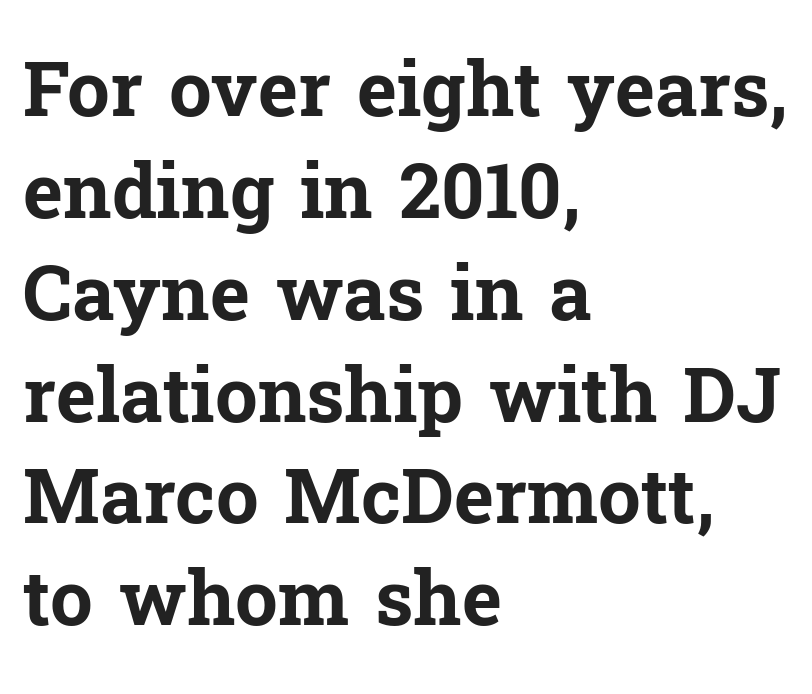
{"serif": "yes", "italic": "no", "bold": "yes", "weight": "bold", "width": "normal", "stroke_contrast": "low", "x_height": "medium", "monospaced": "no", "underline": "no", "align": "left", "line_spacing": "normal", "line_spacing_ratio": 1.34, "letter_spacing": "normal", "letter_spacing_em": 0.0, "glyph_px": 76}
